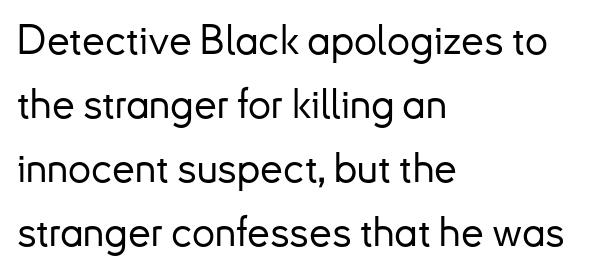
Q: Is the text italic (slanted)? A: No, it is upright.
Q: Is the typeface a serif or a sans-serif typeface? A: Sans-serif.
Q: Is the text underlined? A: No.
Q: How is the paragraph aligned? A: Left-aligned.
Q: Is the spacing between letters normal or unusually wide? A: Normal.
Q: Is the spacing between lines tight, normal or loose? A: Normal.
Q: Width (condensed, normal, or wide)? A: Normal.
Q: Stroke contrast? A: Low.
Q: x-height? A: Small.
Q: Monospaced? A: No.
